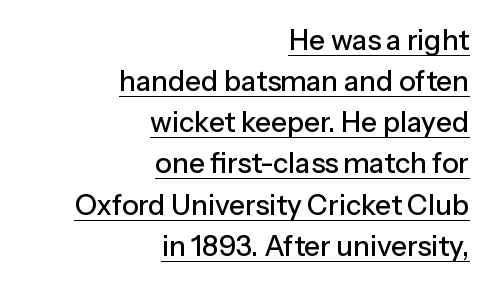
The image shows 28 px sans-serif type, upright; set right-aligned, normal line spacing (1.47x), normal letter spacing, underlined; low stroke contrast and a medium x-height.
